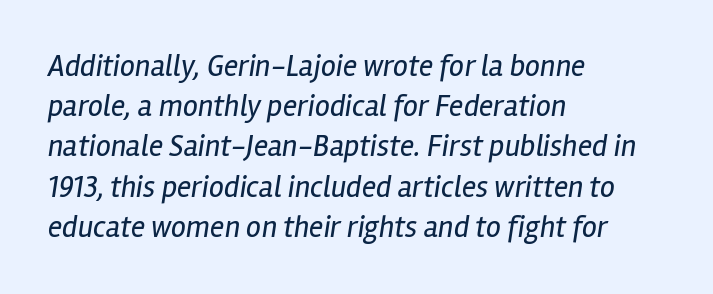
On a weight scale, this lands at 450 or below. Looks like regular typesetting: each glyph gets only the width it needs. Teacher's note: observe the even left margin — that is flush-left alignment. Descender tails drop into unmarked territory.
